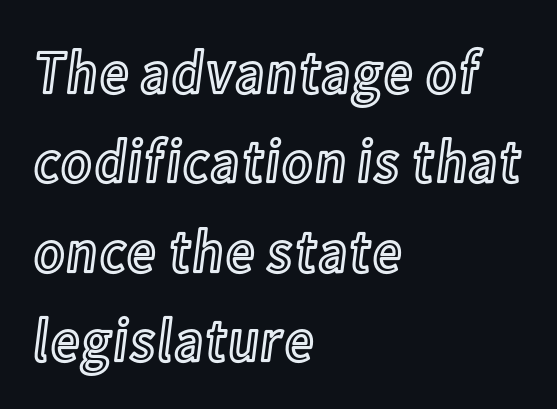
The image shows 62 px condensed type; set left-aligned, normal line spacing (1.44x), normal letter spacing, not underlined; a medium x-height.
